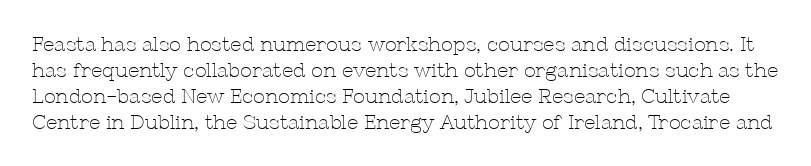
{"italic": "no", "bold": "no", "underline": "no", "line_spacing": "normal", "line_spacing_ratio": 1.3, "letter_spacing": "normal", "letter_spacing_em": 0.0, "glyph_px": 20}
